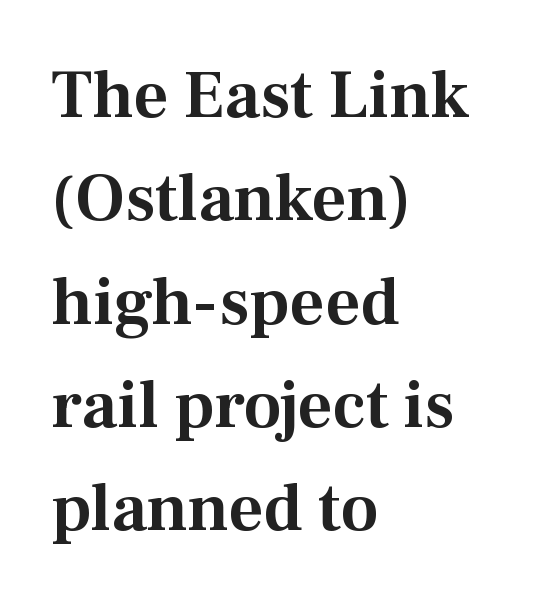
The face used here is proportionally spaced, like ordinary book or web type. Style check: upright. These lines are set flush left with a ragged right edge. How are the letters spaced? Ordinarily, with no added tracking. The block of text has a typical density, with ordinary space between rows.
